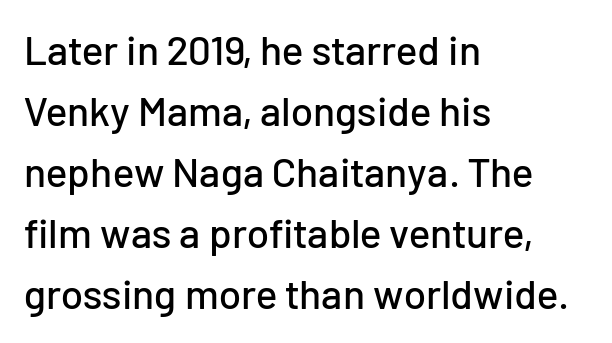
The image shows 41 px sans-serif type, upright; set left-aligned, normal line spacing (1.49x), normal letter spacing, not underlined; low stroke contrast and a medium x-height.
